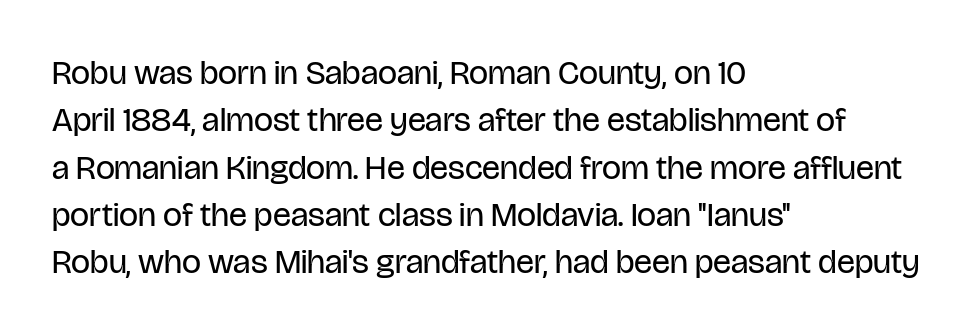
{"serif": "no", "italic": "no", "bold": "no", "weight": "regular", "width": "condensed", "stroke_contrast": "low", "x_height": "large", "monospaced": "no", "underline": "no", "align": "left", "line_spacing": "normal", "line_spacing_ratio": 1.39, "letter_spacing": "normal", "letter_spacing_em": 0.0, "glyph_px": 34}
